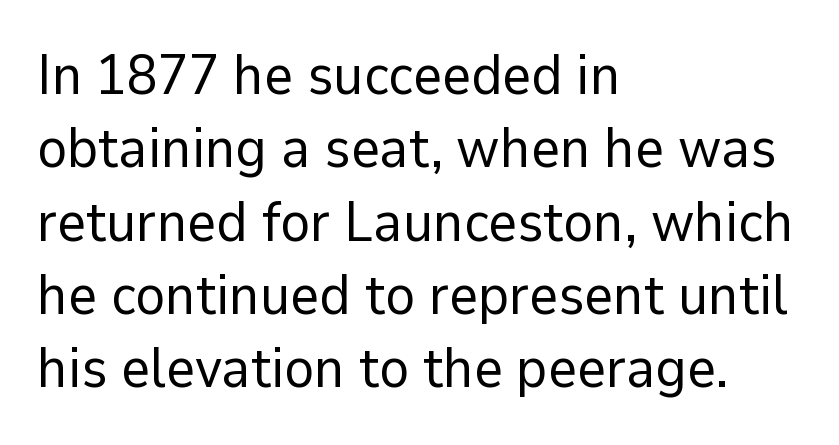
Descenders hang freely into open space. Each letter keeps its own natural width here, so spacing adapts to shape. No letter is thick-stroked: the sample isn't bold. Posture: upright roman.
